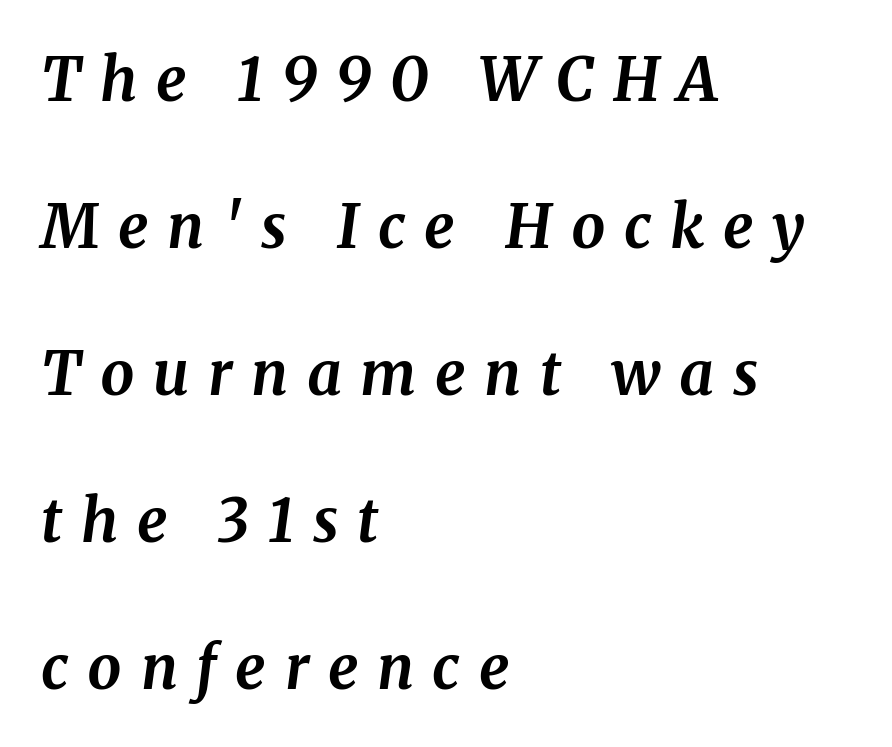
Q: Is the text bold? A: Yes.
Q: Is the text italic (slanted)? A: Yes, it leans right by about 8 degrees.
Q: Is the typeface a serif or a sans-serif typeface? A: Serif.
Q: Is the text underlined? A: No.
Q: How is the paragraph aligned? A: Left-aligned.
Q: Is the spacing between letters normal or unusually wide? A: Unusually wide.
Q: Is the spacing between lines tight, normal or loose? A: Loose.
Q: Width (condensed, normal, or wide)? A: Normal.
Q: Stroke contrast? A: Medium.
Q: x-height? A: Medium.
Q: Monospaced? A: No.
